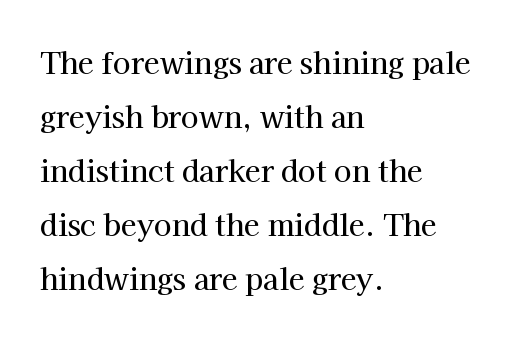
The image shows 29 px serif type, upright; set left-aligned, line spacing 1.86x, normal letter spacing, not underlined; high stroke contrast and a medium x-height.
